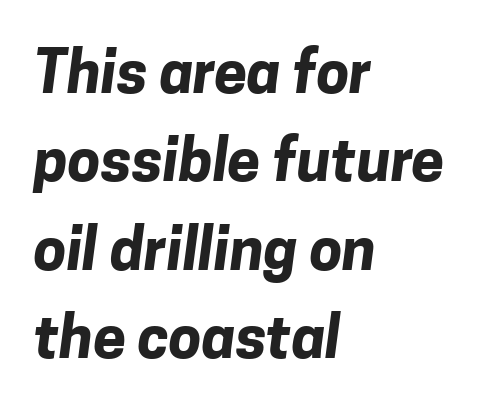
{"serif": "no", "bold": "yes", "weight": "bold", "width": "normal", "stroke_contrast": "low", "x_height": "medium", "monospaced": "no", "underline": "no", "align": "left", "line_spacing": "normal", "line_spacing_ratio": 1.5, "letter_spacing": "normal", "letter_spacing_em": 0.0, "glyph_px": 59}
